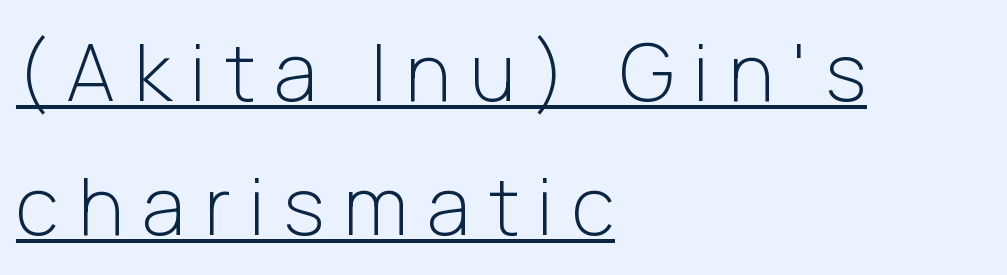
Caption: expanded tracking, letters set apart. Is there any slant? The stems are plumb. A typesetter would call this proportional, since set widths differ per character. The strokes are not fattened; the text isn't bold. In terms of leading, this rendering sits right in the middle. These lines are composed in type without serifs.
